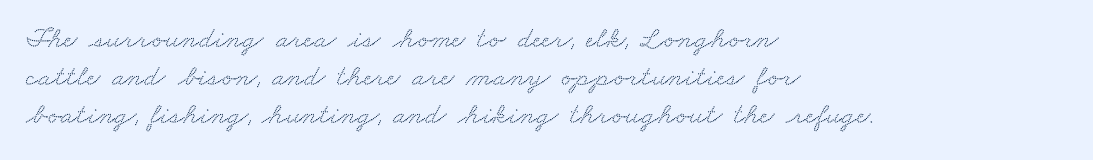
{"serif": "yes", "width": "wide", "stroke_contrast": "medium", "x_height": "small", "monospaced": "no", "underline": "no", "align": "left", "line_spacing": "normal", "line_spacing_ratio": 1.27, "letter_spacing": "normal", "letter_spacing_em": 0.0, "glyph_px": 30}
